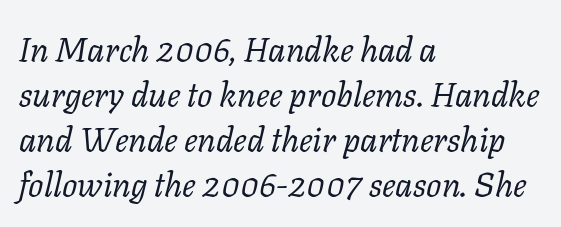
Q: Is the text bold? A: No.
Q: Is the text italic (slanted)? A: Yes, it leans right by about 11 degrees.
Q: Is the typeface a serif or a sans-serif typeface? A: Serif.
Q: Is the text underlined? A: No.
Q: How is the paragraph aligned? A: Left-aligned.
Q: Is the spacing between letters normal or unusually wide? A: Normal.
Q: Is the spacing between lines tight, normal or loose? A: Normal.
Q: Width (condensed, normal, or wide)? A: Normal.
Q: Stroke contrast? A: Low.
Q: x-height? A: Medium.
Q: Monospaced? A: No.
